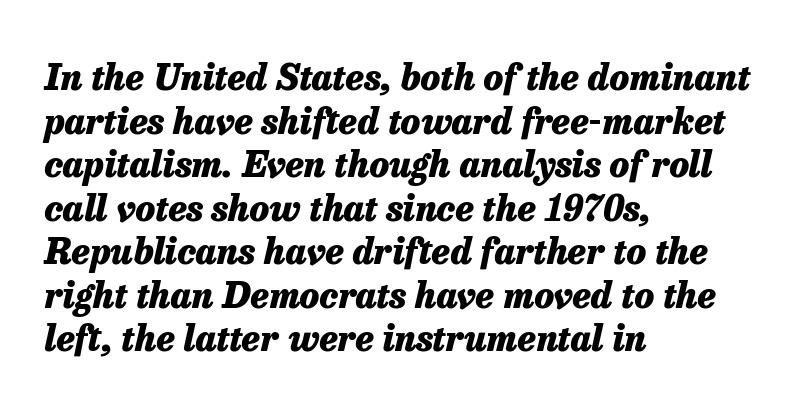
The image shows 36 px heavy type, italic (leaning right); set left-aligned, line spacing 1.21x, normal letter spacing, not underlined; low stroke contrast and a medium x-height.
